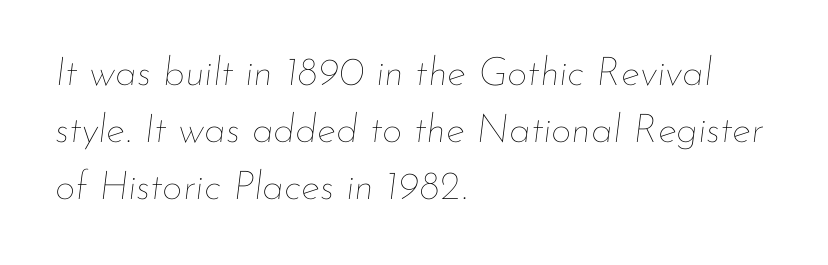
Q: Is the text bold? A: No.
Q: Is the text italic (slanted)? A: Yes, it leans right by about 7 degrees.
Q: Is the text underlined? A: No.
Q: How is the paragraph aligned? A: Left-aligned.
Q: Is the spacing between letters normal or unusually wide? A: Normal.
Q: Is the spacing between lines tight, normal or loose? A: Normal.
Q: Width (condensed, normal, or wide)? A: Normal.
Q: Stroke contrast? A: Low.
Q: x-height? A: Small.
Q: Monospaced? A: No.
